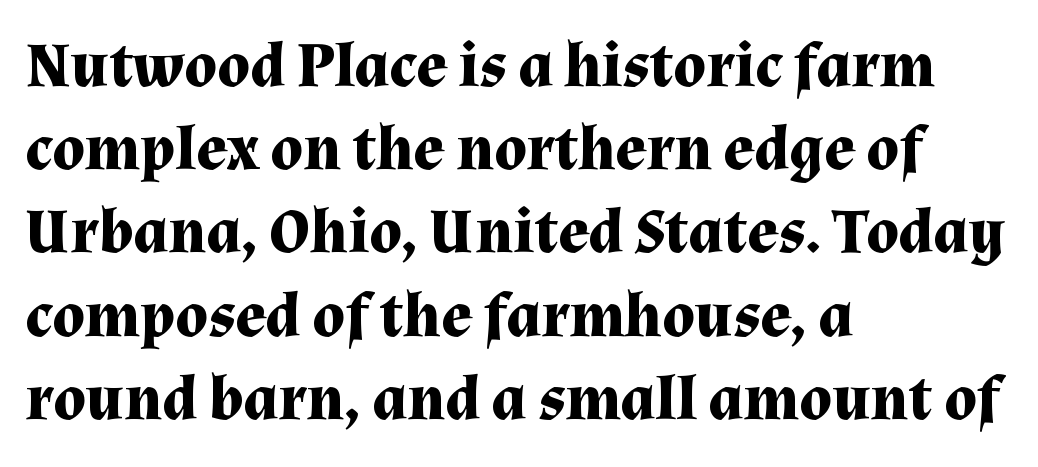
The letterforms sit shoulder to shoulder at normal distance. Caption: multi-line text, flush left, ragged right. The words here are not underlined. Horizontal bands of white between lines are of average thickness.
